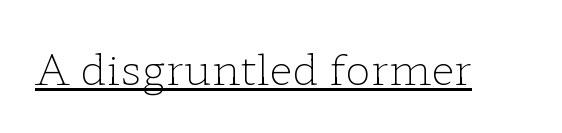
Q: Is the text bold? A: No.
Q: Is the text italic (slanted)? A: No, it is upright.
Q: Is the typeface a serif or a sans-serif typeface? A: Serif.
Q: Is the text underlined? A: Yes.
Q: Is the spacing between letters normal or unusually wide? A: Normal.
Q: Width (condensed, normal, or wide)? A: Wide.
Q: Stroke contrast? A: Low.
Q: x-height? A: Medium.
Q: Monospaced? A: No.
